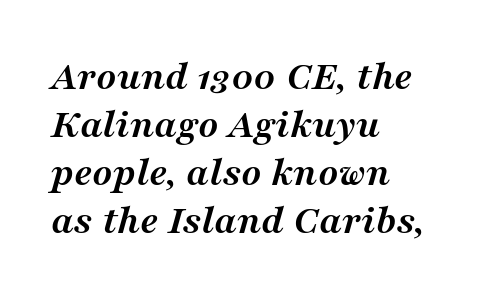
Q: Is the text bold? A: Yes.
Q: Is the text italic (slanted)? A: Yes, it leans right by about 16 degrees.
Q: Is the typeface a serif or a sans-serif typeface? A: Serif.
Q: Is the text underlined? A: No.
Q: How is the paragraph aligned? A: Left-aligned.
Q: Is the spacing between letters normal or unusually wide? A: Normal.
Q: Is the spacing between lines tight, normal or loose? A: Tight.
Q: Width (condensed, normal, or wide)? A: Normal.
Q: Stroke contrast? A: Medium.
Q: x-height? A: Medium.
Q: Monospaced? A: No.
